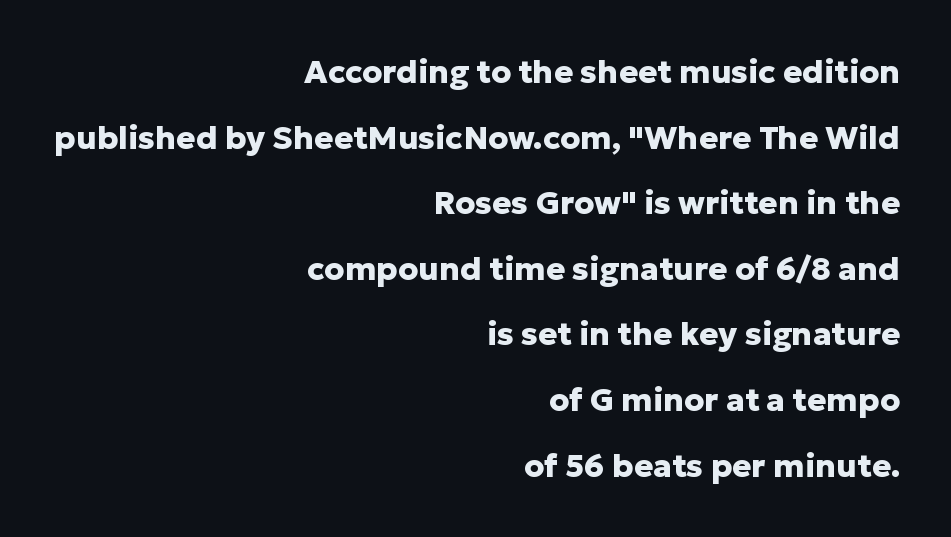
{"serif": "no", "italic": "no", "bold": "yes", "weight": "heavy", "width": "normal", "stroke_contrast": "low", "x_height": "medium", "monospaced": "no", "underline": "no", "align": "right", "line_spacing": "loose", "line_spacing_ratio": 2.05, "letter_spacing": "normal", "letter_spacing_em": 0.0, "glyph_px": 32}
